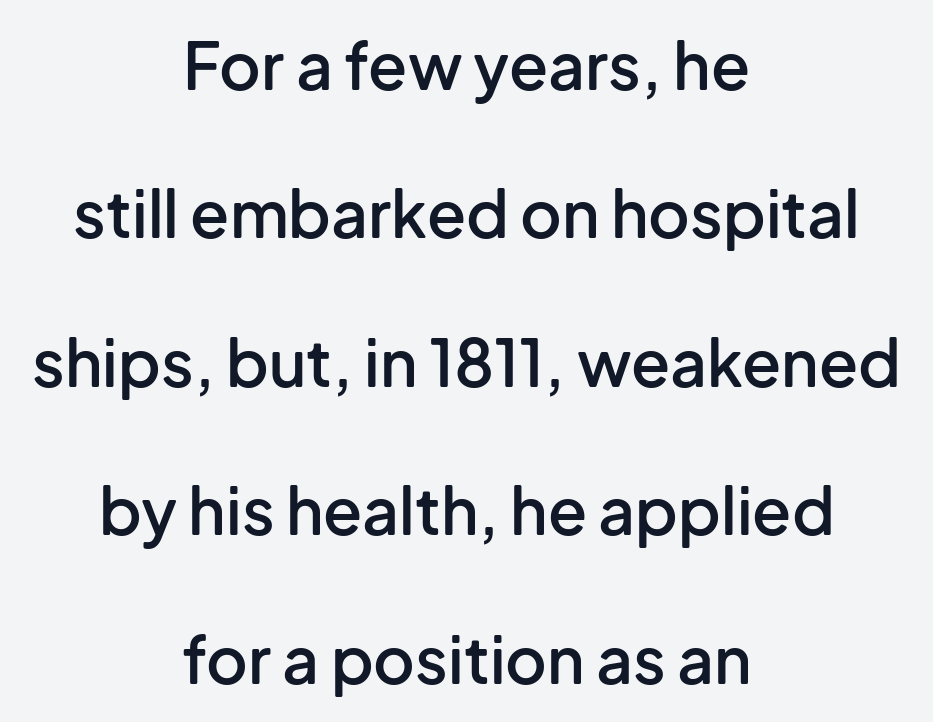
The image shows 64 px semibold sans-serif type, upright; set centered, loose line spacing (2.32x), normal letter spacing, not underlined; low stroke contrast and a medium x-height.
